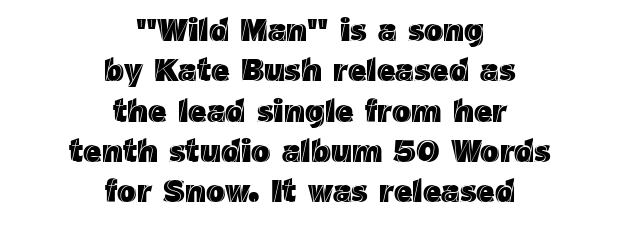
Looks like regular typesetting: each glyph gets only the width it needs. The words here are not underlined. Successive baselines arrive at the customary interval. This is the regular roman posture of the typeface.
